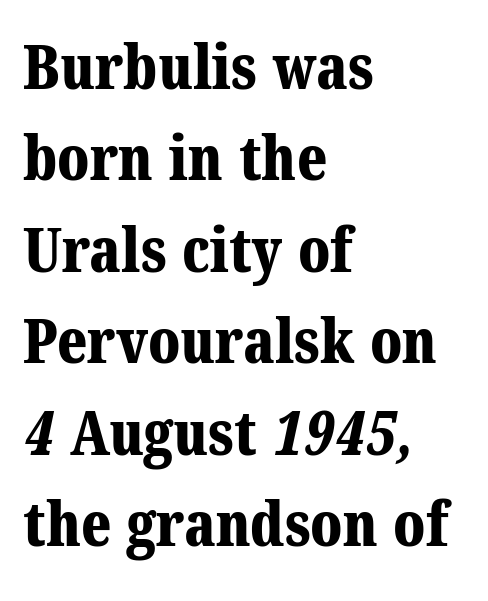
Q: Is the text bold? A: Yes.
Q: Is the typeface a serif or a sans-serif typeface? A: Serif.
Q: Is the text underlined? A: No.
Q: How is the paragraph aligned? A: Left-aligned.
Q: Is the spacing between letters normal or unusually wide? A: Normal.
Q: Is the spacing between lines tight, normal or loose? A: Normal.
Q: Width (condensed, normal, or wide)? A: Normal.
Q: Stroke contrast? A: Medium.
Q: x-height? A: Medium.
Q: Monospaced? A: No.
